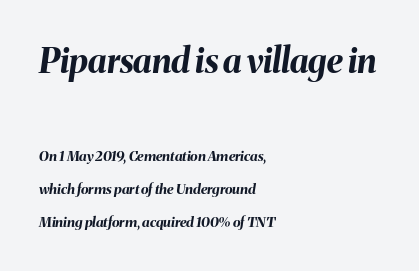
The strip under each line holds only bare page. This layout puts the oversized block above and the modest block below. Horizontally, the lines are justified to the leading edge only. Is the letter spacing exaggerated? No — it looks like the ordinary default.
